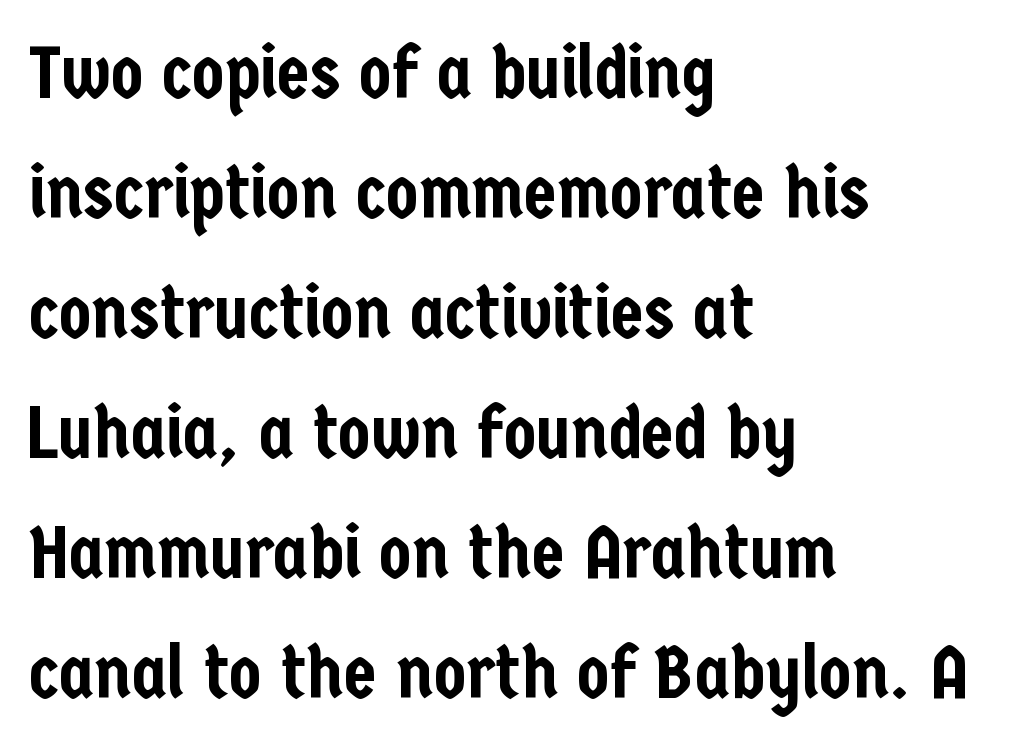
{"serif": "no", "italic": "no", "width": "condensed", "stroke_contrast": "low", "x_height": "medium", "monospaced": "no", "underline": "no", "align": "left", "line_spacing": "normal", "line_spacing_ratio": 1.6, "letter_spacing": "normal", "letter_spacing_em": 0.0, "glyph_px": 75}
